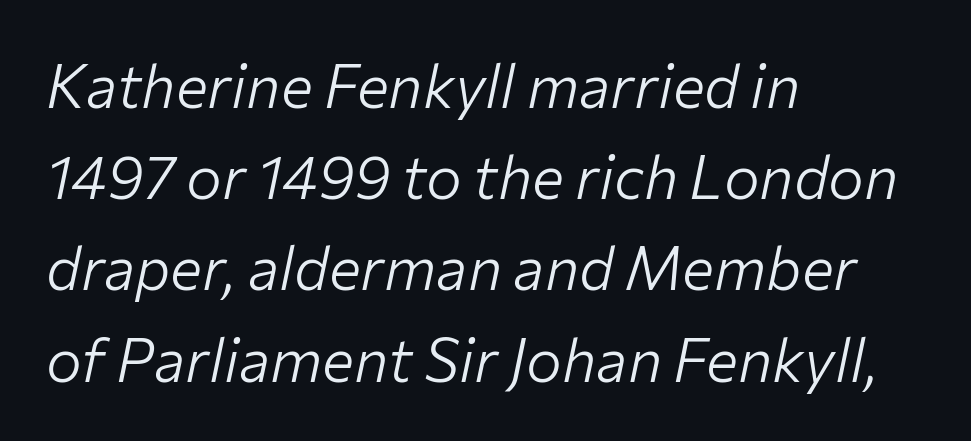
One-word summary of the alignment: left. Glance below the letters and you will spot only blank space. This sample uses plain, unmodified letter spacing. There's an unmistakable incline to the writing here.
